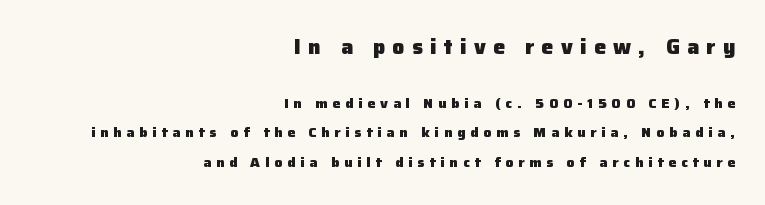
Q: Is the text bold? A: Yes.
Q: Is the text italic (slanted)? A: No, it is upright.
Q: Is the text underlined? A: No.
Q: How is the paragraph aligned? A: Right-aligned.
Q: Is the spacing between letters normal or unusually wide? A: Unusually wide.
Q: Is the spacing between lines tight, normal or loose? A: Loose.
Q: Which block of text is set in a larger size, the first (top) or the second (bottom)? A: The first (top) one.
